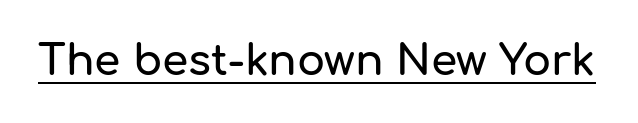
The image shows 42 px sans-serif type, upright; set normal letter spacing, underlined; low stroke contrast and a medium x-height.
